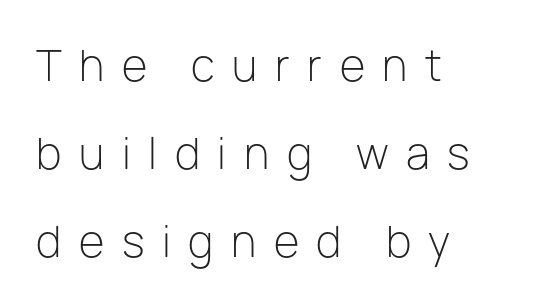
{"serif": "no", "italic": "no", "bold": "no", "weight": "light", "width": "normal", "stroke_contrast": "low", "x_height": "medium", "monospaced": "no", "underline": "no", "align": "left", "line_spacing": "loose", "line_spacing_ratio": 2.1, "letter_spacing": "wide", "letter_spacing_em": 0.42, "glyph_px": 42}
